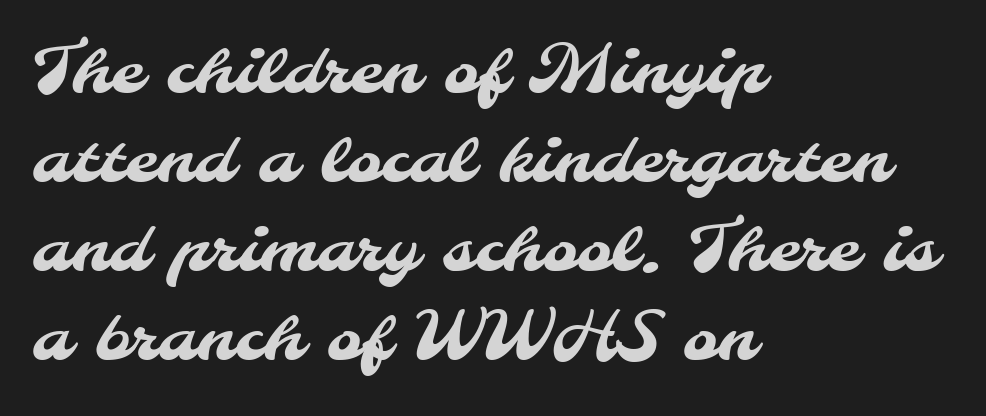
Q: Is the typeface a serif or a sans-serif typeface? A: Sans-serif.
Q: Is the text underlined? A: No.
Q: How is the paragraph aligned? A: Left-aligned.
Q: Is the spacing between letters normal or unusually wide? A: Normal.
Q: Is the spacing between lines tight, normal or loose? A: Normal.
Q: Width (condensed, normal, or wide)? A: Normal.
Q: Stroke contrast? A: Medium.
Q: x-height? A: Small.
Q: Monospaced? A: No.
